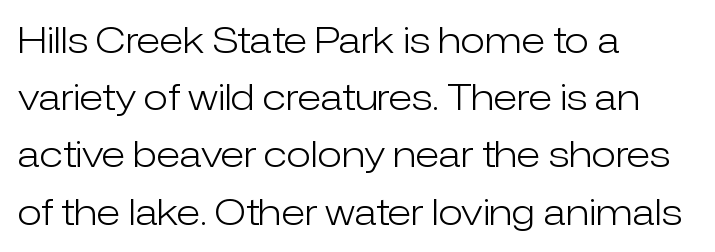
Line starts are locked; line ends wander. You could not count columns in this text — the font is proportionally spaced. The line texture is even and compact thanks to regular tracking. Examine the stroke ends and you'll find no serifs.
